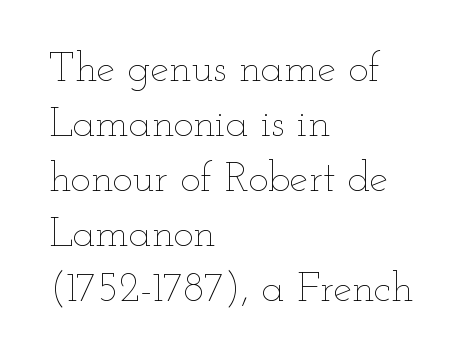
{"italic": "no", "bold": "no", "weight": "thin", "width": "wide", "stroke_contrast": "low", "x_height": "small", "monospaced": "no", "underline": "no", "align": "left", "line_spacing": "normal", "line_spacing_ratio": 1.31, "letter_spacing": "normal", "letter_spacing_em": 0.0, "glyph_px": 42}
